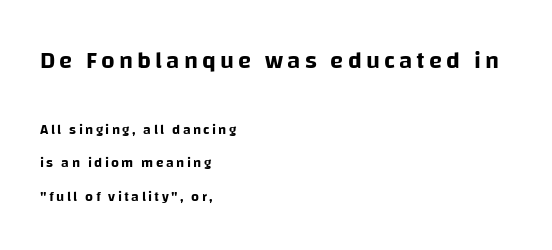
{"italic": "no", "underline": "no", "align": "left", "line_spacing": "loose", "line_spacing_ratio": 2.4, "larger_block": "first", "size_ratio": 1.71, "glyph_px": 24}
